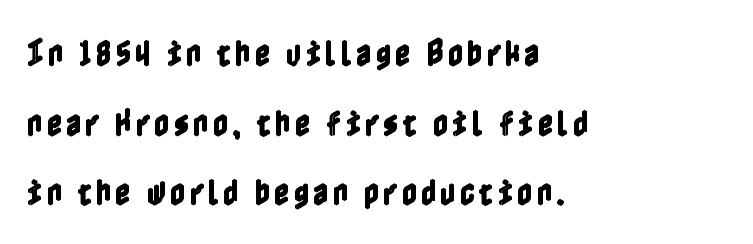
Q: Is the text italic (slanted)? A: No, it is upright.
Q: Is the text underlined? A: No.
Q: How is the paragraph aligned? A: Left-aligned.
Q: Is the spacing between lines tight, normal or loose? A: Loose.
Q: Width (condensed, normal, or wide)? A: Condensed.
Q: x-height? A: Medium.
